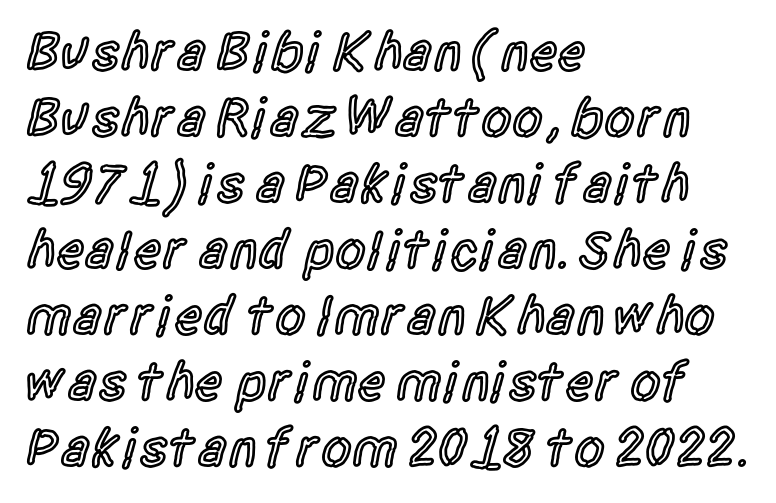
The image shows 55 px semibold, condensed sans-serif type; set left-aligned, line spacing 1.2x, normal letter spacing, not underlined; a large x-height.
